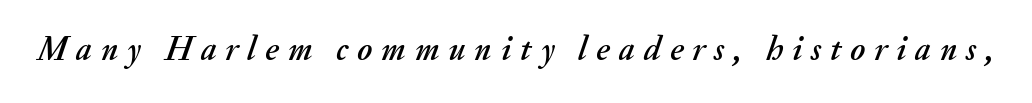
{"italic": "yes", "lean": "right", "slant_degrees": 20, "width": "normal", "stroke_contrast": "medium", "x_height": "small", "monospaced": "no", "underline": "no", "letter_spacing": "wide", "letter_spacing_em": 0.26, "glyph_px": 34}
